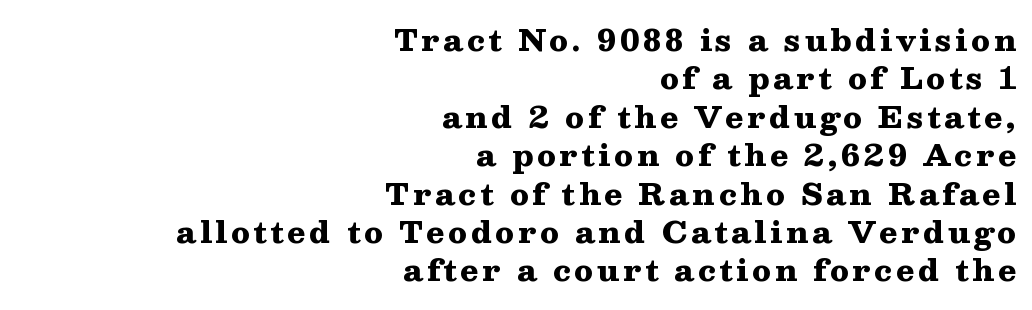
Q: Is the text bold? A: Yes.
Q: Is the text italic (slanted)? A: No, it is upright.
Q: Is the typeface a serif or a sans-serif typeface? A: Serif.
Q: Is the text underlined? A: No.
Q: How is the paragraph aligned? A: Right-aligned.
Q: Is the spacing between lines tight, normal or loose? A: Normal.
Q: Width (condensed, normal, or wide)? A: Wide.
Q: Stroke contrast? A: Medium.
Q: x-height? A: Medium.
Q: Monospaced? A: No.
